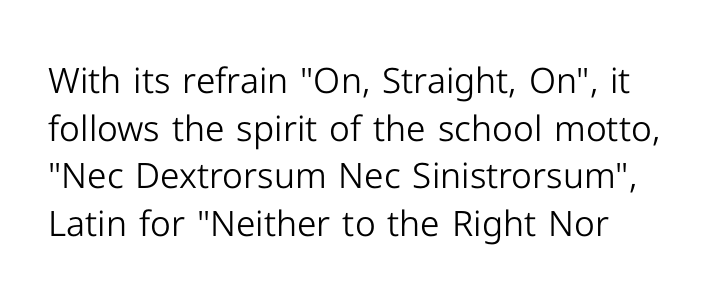
{"serif": "no", "italic": "no", "bold": "no", "weight": "light", "width": "normal", "stroke_contrast": "low", "x_height": "medium", "monospaced": "no", "underline": "no", "line_spacing": "normal", "line_spacing_ratio": 1.36, "letter_spacing": "normal", "letter_spacing_em": 0.0, "glyph_px": 35}
